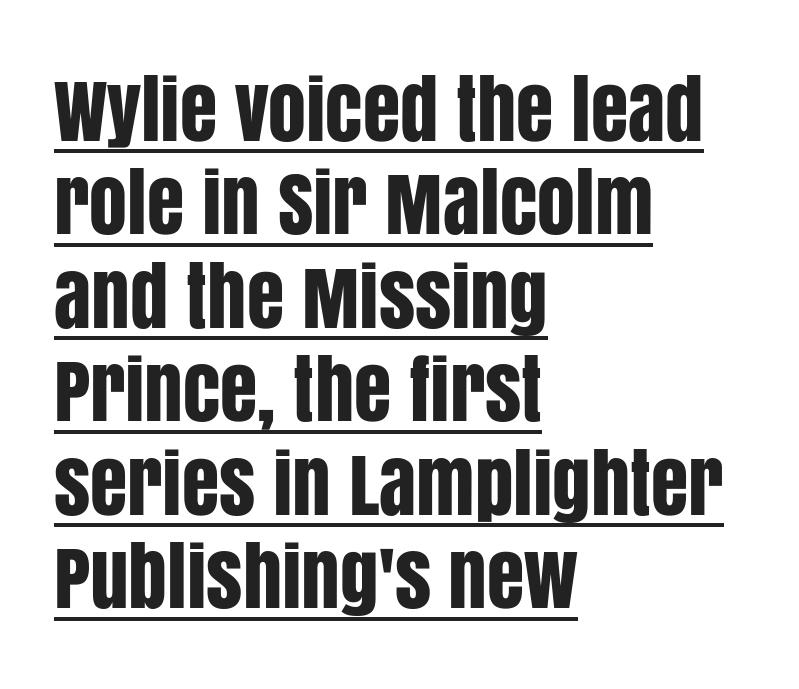
Is the block centered? No — it sits flush against the left margin. Regarding serifs, this sample does without them. Varying glyph widths throughout — classic text-font behaviour. Honestly, the letter spacing is just normal — you wouldn't notice it.
